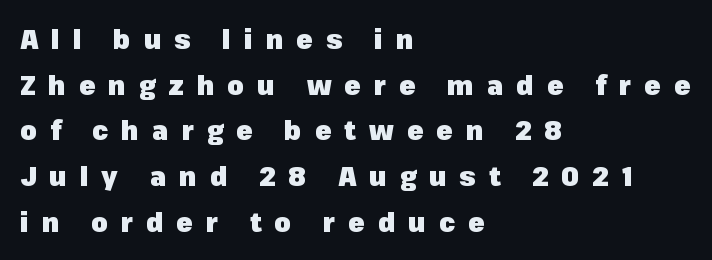
Plain, unruled lines of type. Reading down the column, the eye jumps a familiar distance to each next line. Short note: letters widely spaced. If you drew a ruler down the left edge, every line would touch it.
